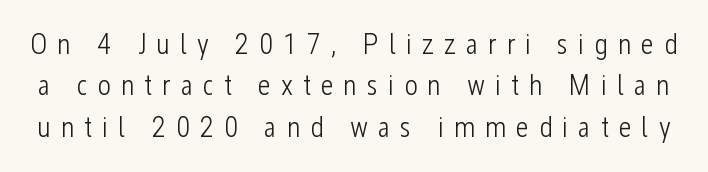
Q: Is the text bold? A: No.
Q: Is the text italic (slanted)? A: No, it is upright.
Q: Is the typeface a serif or a sans-serif typeface? A: Sans-serif.
Q: Is the text underlined? A: No.
Q: Is the spacing between letters normal or unusually wide? A: Unusually wide.
Q: Is the spacing between lines tight, normal or loose? A: Normal.
Q: Width (condensed, normal, or wide)? A: Condensed.
Q: Stroke contrast? A: Low.
Q: x-height? A: Medium.
Q: Monospaced? A: No.
